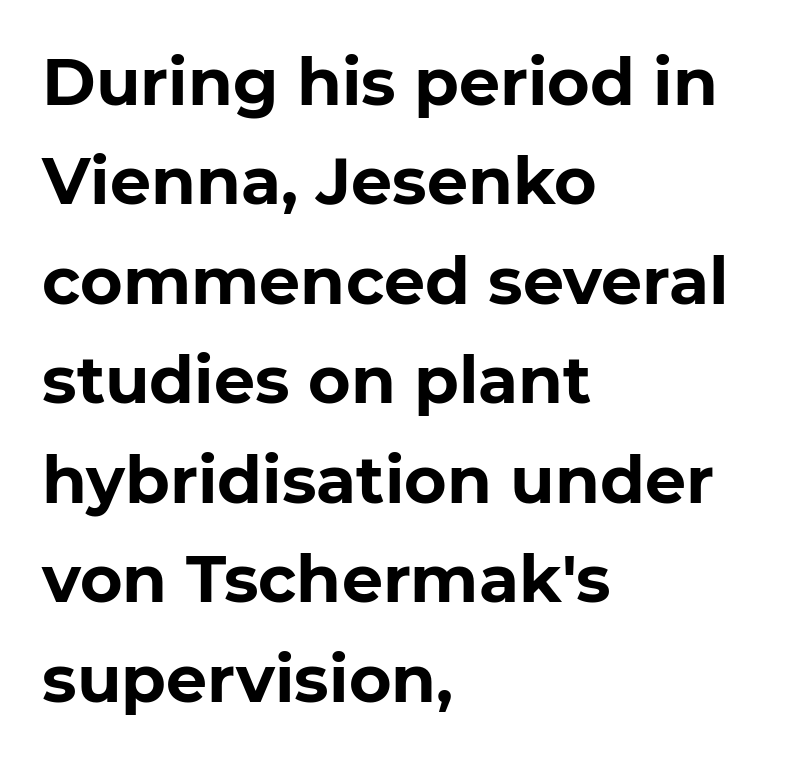
Q: Is the text bold? A: Yes.
Q: Is the typeface a serif or a sans-serif typeface? A: Sans-serif.
Q: Is the text underlined? A: No.
Q: How is the paragraph aligned? A: Left-aligned.
Q: Is the spacing between letters normal or unusually wide? A: Normal.
Q: Is the spacing between lines tight, normal or loose? A: Normal.
Q: Width (condensed, normal, or wide)? A: Normal.
Q: Stroke contrast? A: Low.
Q: x-height? A: Medium.
Q: Monospaced? A: No.
